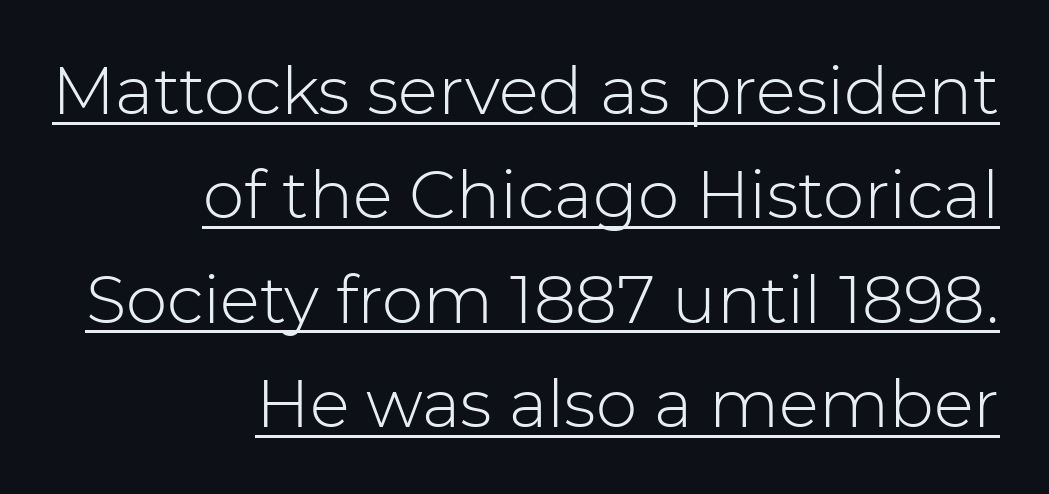
The image shows 66 px light sans-serif type, upright; set right-aligned, normal line spacing (1.58x), normal letter spacing, underlined; low stroke contrast and a medium x-height.
